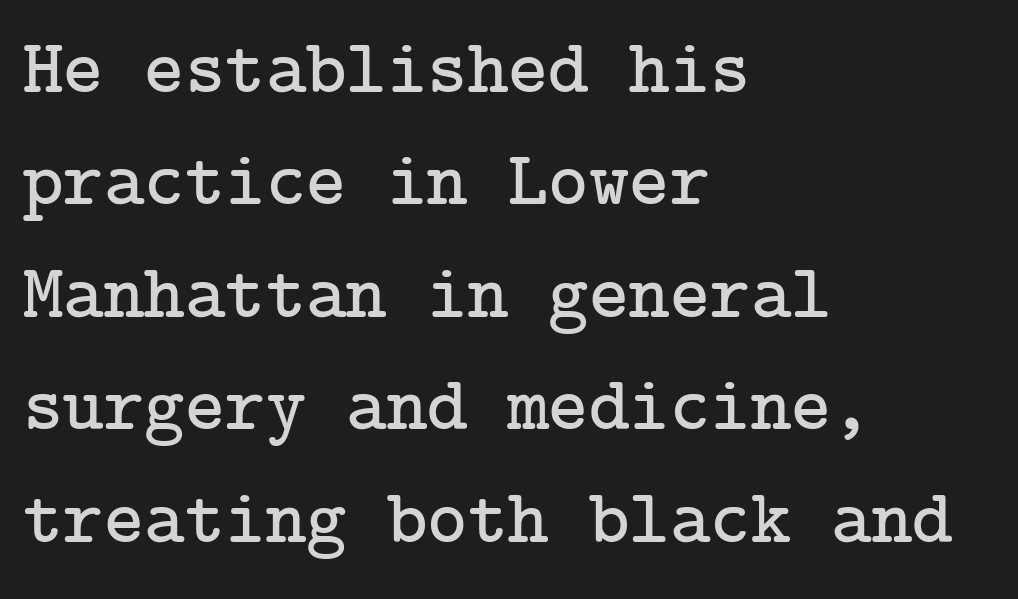
{"serif": "yes", "italic": "no", "width": "normal", "stroke_contrast": "low", "x_height": "medium", "underline": "no", "align": "left", "line_spacing": "normal", "line_spacing_ratio": 1.46, "letter_spacing": "normal", "letter_spacing_em": 0.0, "glyph_px": 77}
